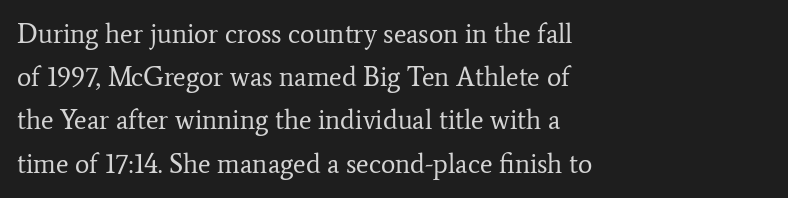
Q: Is the text bold? A: No.
Q: Is the text italic (slanted)? A: No, it is upright.
Q: Is the text underlined? A: No.
Q: How is the paragraph aligned? A: Left-aligned.
Q: Is the spacing between letters normal or unusually wide? A: Normal.
Q: Is the spacing between lines tight, normal or loose? A: Normal.
